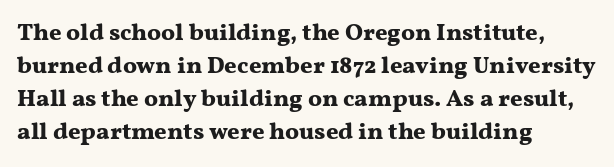
{"italic": "no", "bold": "yes", "underline": "no", "align": "left", "line_spacing": "normal", "line_spacing_ratio": 1.37, "letter_spacing": "normal", "letter_spacing_em": 0.0, "glyph_px": 24}
